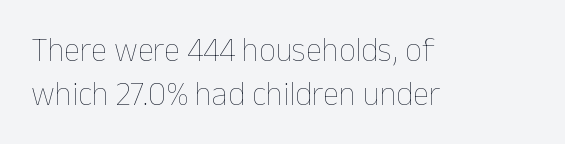
Has an underline been added? It has not. Is the type heavy? It reads as light-to-regular instead. The lettering stays uniformly vertical, giving the passage a roman look. Look at the tracking — it's just the regular setting, nothing added. Notice how the passage keeps a crisp vertical edge on the left only.
